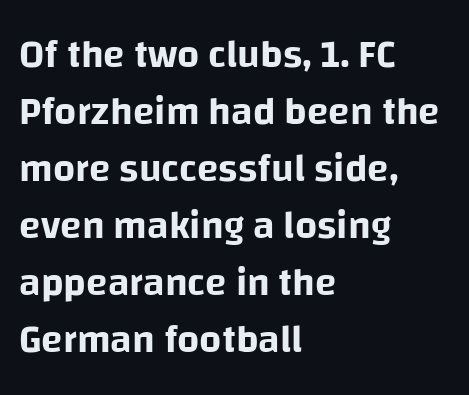
This sample has the flowing, uneven cadence of proportional lettering. Standard letterfit; no display-style spreading of the glyphs. Posture: upright roman. The designer left line spacing at the default.
